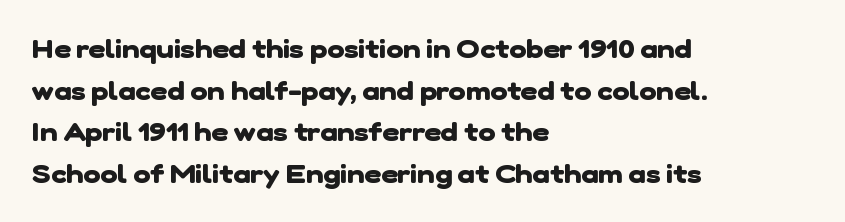
The lines in this sample share a left origin and differ only in where they stop. The font is running at its bold setting. Compared with typical body copy, the letter spacing here is the same. Horizontal bands of white between lines are of average thickness. Only glyphs here, with clear space below each row.
